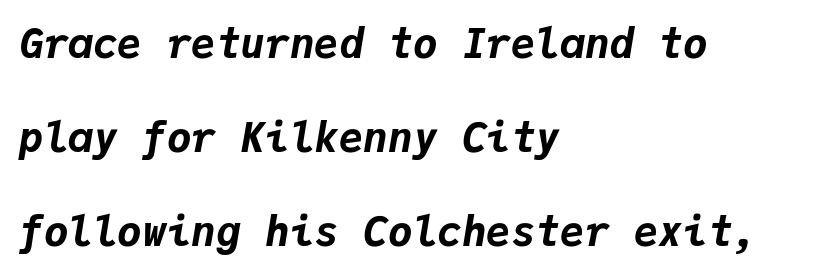
The image shows 41 px bold type, italic (leaning right), monospaced; set left-aligned, loose line spacing (2.29x), normal letter spacing, not underlined; low stroke contrast and a medium x-height.
